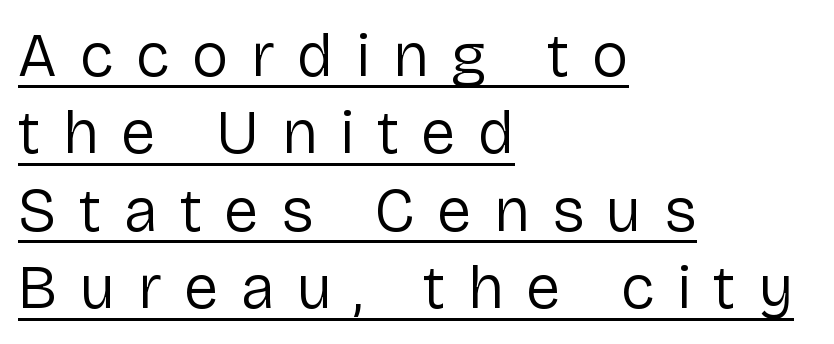
Casual observation: everything's shoved over to the left. Every word sits above its own underline. Caption: face not bold, strokes unweighted. Students, note that the glyphs here are deliberately spaced far apart. This is the regular roman posture of the typeface. Regular leading.
